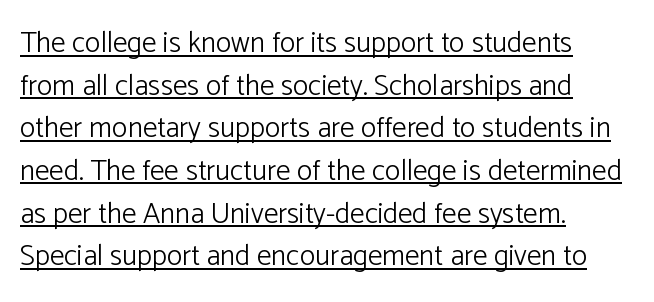
Q: Is the text bold? A: No.
Q: Is the text italic (slanted)? A: No, it is upright.
Q: Is the typeface a serif or a sans-serif typeface? A: Sans-serif.
Q: Is the text underlined? A: Yes.
Q: How is the paragraph aligned? A: Left-aligned.
Q: Is the spacing between letters normal or unusually wide? A: Normal.
Q: Is the spacing between lines tight, normal or loose? A: Normal.
Q: Width (condensed, normal, or wide)? A: Normal.
Q: Stroke contrast? A: Low.
Q: x-height? A: Medium.
Q: Monospaced? A: No.
